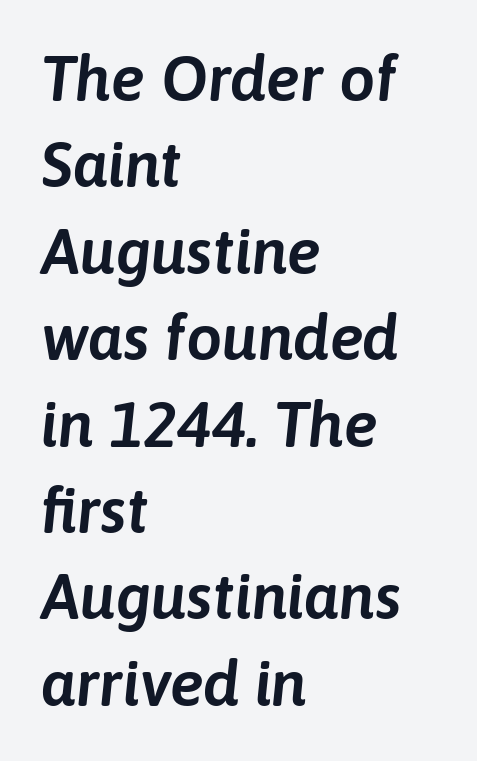
{"italic": "yes", "lean": "right", "slant_degrees": 6, "width": "normal", "stroke_contrast": "low", "x_height": "medium", "monospaced": "no", "underline": "no", "align": "left", "line_spacing": "normal", "line_spacing_ratio": 1.35, "letter_spacing": "normal", "letter_spacing_em": 0.0, "glyph_px": 64}
